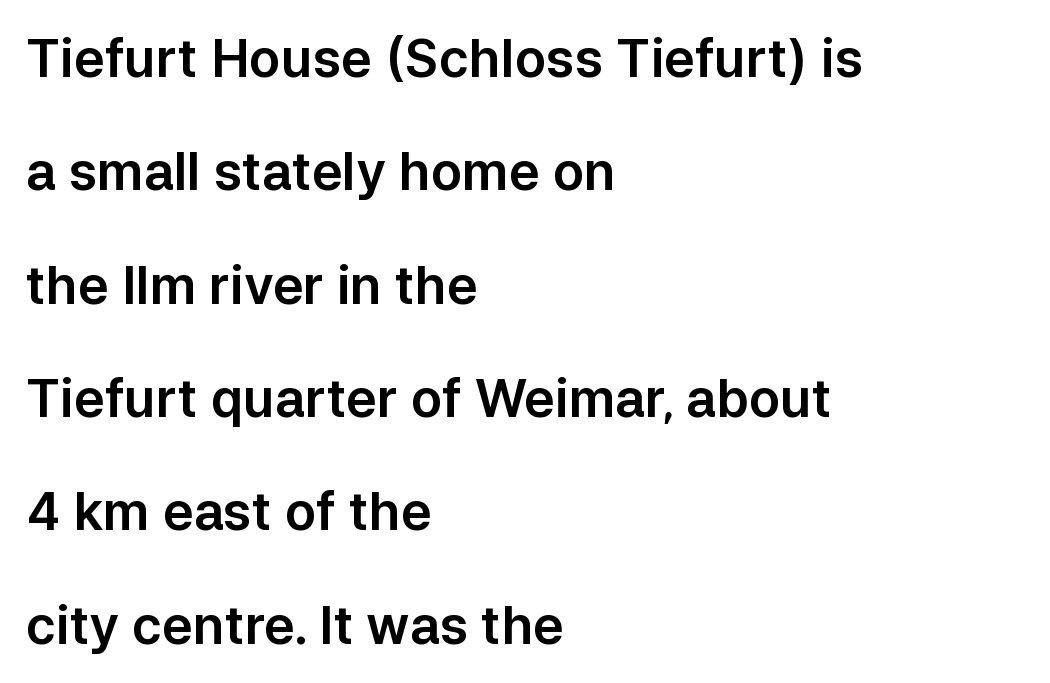
{"serif": "no", "italic": "no", "width": "normal", "stroke_contrast": "low", "x_height": "medium", "monospaced": "no", "underline": "no", "align": "left", "line_spacing": "loose", "line_spacing_ratio": 2.18, "letter_spacing": "normal", "letter_spacing_em": 0.0, "glyph_px": 52}
